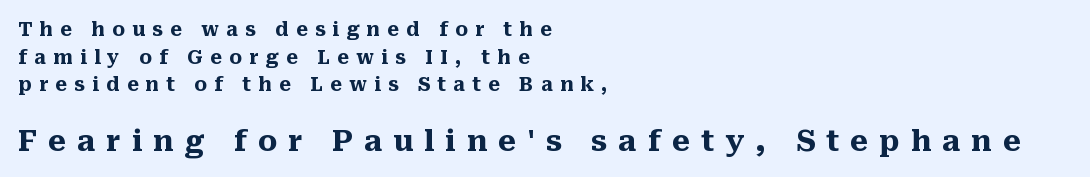
{"serif": "yes", "italic": "no", "bold": "yes", "weight": "heavy", "width": "normal", "stroke_contrast": "medium", "x_height": "medium", "monospaced": "no", "underline": "no", "align": "left", "line_spacing": "normal", "line_spacing_ratio": 1.45, "letter_spacing": "wide", "letter_spacing_em": 0.38, "larger_block": "second", "size_ratio": 1.53, "glyph_px": 29}
